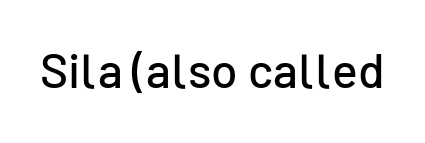
Inter-character spacing is left at the font's built-in metrics. The typography opts for an upright posture over an oblique one. Underline: absent. What kind of face is this? One without serifs — a sans. You could not count columns in this text — the font is proportionally spaced.
